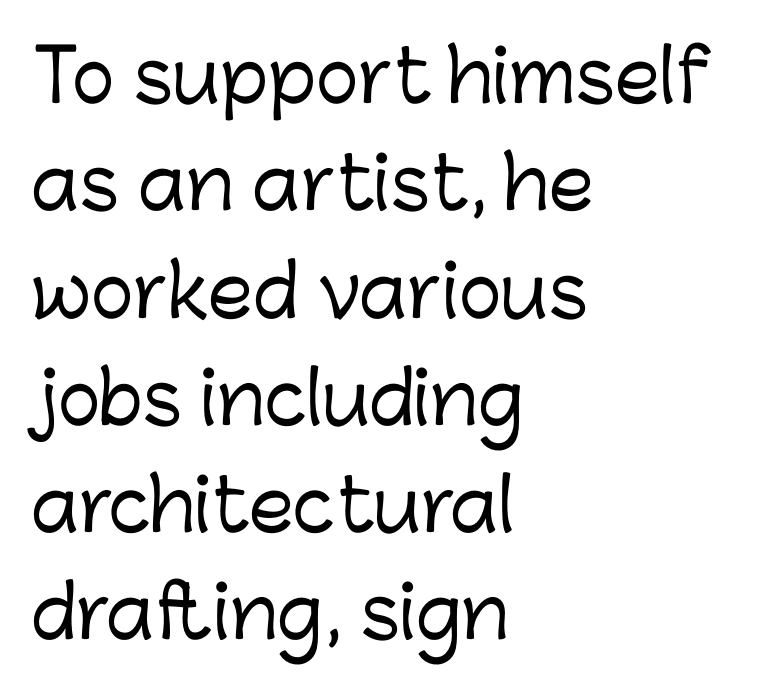
{"serif": "no", "italic": "no", "width": "normal", "stroke_contrast": "low", "x_height": "medium", "monospaced": "no", "underline": "no", "align": "left", "line_spacing": "normal", "line_spacing_ratio": 1.49, "letter_spacing": "normal", "letter_spacing_em": 0.0, "glyph_px": 72}
